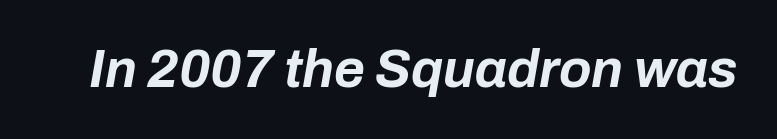
{"italic": "yes", "lean": "right", "slant_degrees": 10, "bold": "yes", "weight": "bold", "width": "normal", "stroke_contrast": "low", "x_height": "medium", "monospaced": "no", "underline": "no", "letter_spacing": "normal", "letter_spacing_em": 0.0, "glyph_px": 53}
